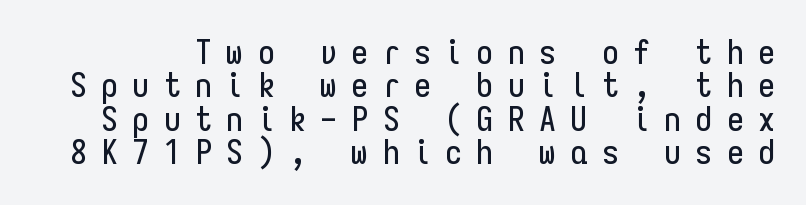
The image shows 34 px condensed sans-serif type, upright, monospaced; set tight line spacing (0.98x), unusually wide letter spacing (+0.42 em), not underlined; low stroke contrast and a medium x-height.
